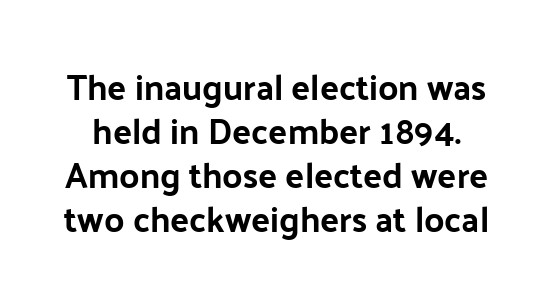
{"serif": "no", "italic": "no", "bold": "yes", "weight": "bold", "width": "normal", "stroke_contrast": "low", "x_height": "medium", "monospaced": "no", "underline": "no", "line_spacing": "normal", "line_spacing_ratio": 1.26, "letter_spacing": "normal", "letter_spacing_em": 0.0, "glyph_px": 35}
